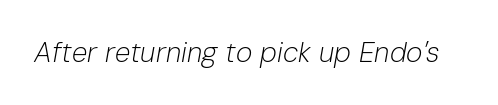
Q: Is the text bold? A: No.
Q: Is the text italic (slanted)? A: Yes, it leans right by about 10 degrees.
Q: Is the text underlined? A: No.
Q: Is the spacing between letters normal or unusually wide? A: Normal.
Q: Width (condensed, normal, or wide)? A: Normal.
Q: Stroke contrast? A: Low.
Q: x-height? A: Medium.
Q: Monospaced? A: No.
